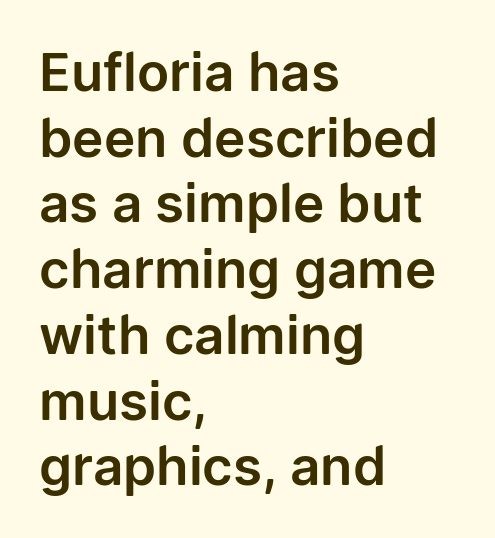
Q: Is the text italic (slanted)? A: No, it is upright.
Q: Is the typeface a serif or a sans-serif typeface? A: Sans-serif.
Q: Is the text underlined? A: No.
Q: How is the paragraph aligned? A: Left-aligned.
Q: Is the spacing between letters normal or unusually wide? A: Normal.
Q: Width (condensed, normal, or wide)? A: Normal.
Q: Stroke contrast? A: Low.
Q: x-height? A: Medium.
Q: Monospaced? A: No.
